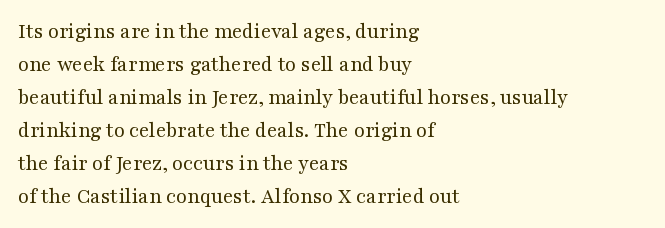
In terms of leading, this rendering sits right in the middle. Quick note: not italic, upright. Stems here are at most as thick as an everyday book face. Letter spacing: default.
